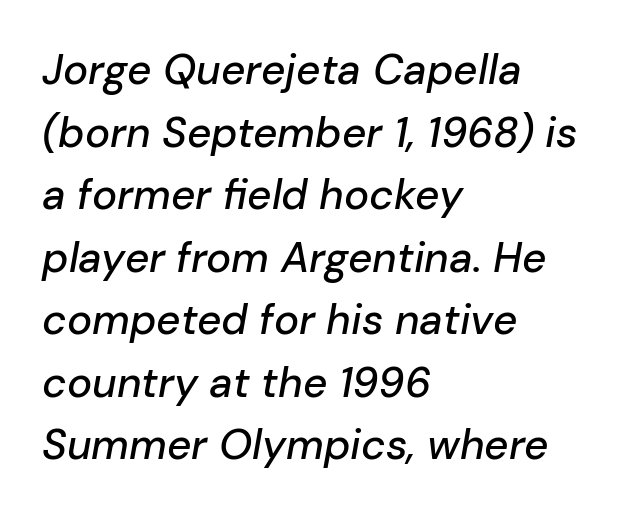
{"italic": "yes", "lean": "right", "slant_degrees": 10, "width": "normal", "stroke_contrast": "low", "x_height": "medium", "monospaced": "no", "underline": "no", "align": "left", "line_spacing": "normal", "line_spacing_ratio": 1.49, "letter_spacing": "normal", "letter_spacing_em": 0.0, "glyph_px": 42}
